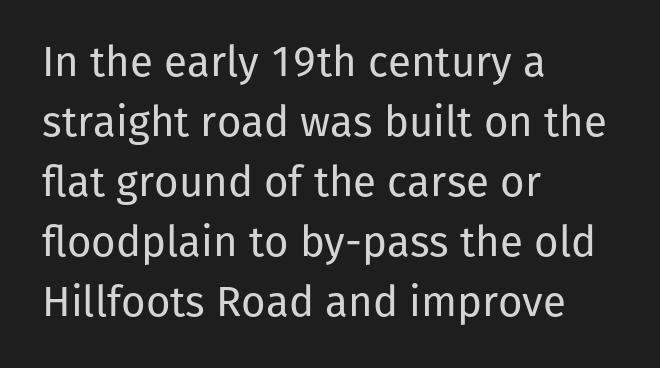
Q: Is the text bold? A: No.
Q: Is the text italic (slanted)? A: No, it is upright.
Q: Is the typeface a serif or a sans-serif typeface? A: Sans-serif.
Q: Is the text underlined? A: No.
Q: How is the paragraph aligned? A: Left-aligned.
Q: Is the spacing between letters normal or unusually wide? A: Normal.
Q: Is the spacing between lines tight, normal or loose? A: Normal.
Q: Width (condensed, normal, or wide)? A: Normal.
Q: Stroke contrast? A: Low.
Q: x-height? A: Medium.
Q: Monospaced? A: No.
